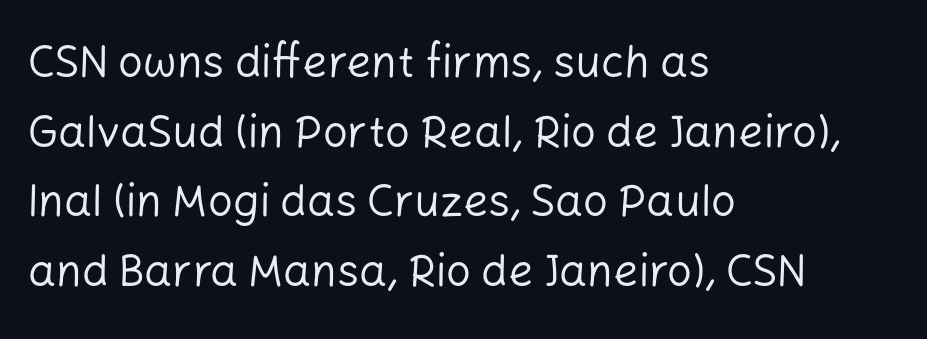
It's the straight-up-and-down kind of type. Examine the stroke ends and you'll find no serifs. Just letters on the line, the space beneath them empty. These lines keep a tight, regular rhythm from letter to letter.
